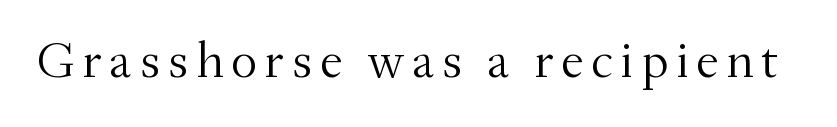
Unlike italic type, these characters show no tilt at all. Decoration check: the copy has no underline. Note the varied advance widths — an 'i' is clearly narrower than an 'm'. On a weight scale, this lands at 450 or below.
